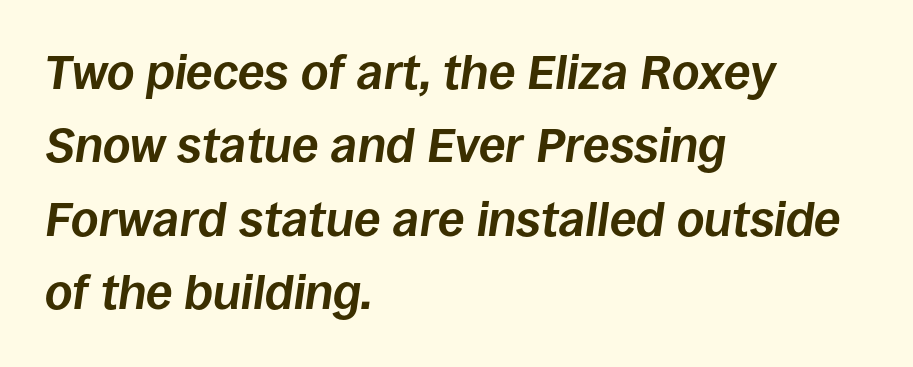
Q: Is the text bold? A: Yes.
Q: Is the text italic (slanted)? A: Yes, it leans right by about 8 degrees.
Q: Is the text underlined? A: No.
Q: How is the paragraph aligned? A: Left-aligned.
Q: Is the spacing between letters normal or unusually wide? A: Normal.
Q: Is the spacing between lines tight, normal or loose? A: Normal.
Q: Width (condensed, normal, or wide)? A: Normal.
Q: Stroke contrast? A: Low.
Q: x-height? A: Large.
Q: Monospaced? A: No.
